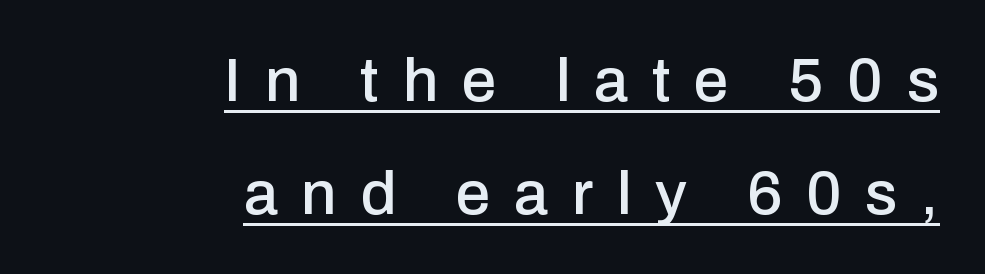
{"serif": "no", "italic": "no", "width": "normal", "stroke_contrast": "low", "x_height": "medium", "monospaced": "no", "underline": "yes", "align": "right", "line_spacing_ratio": 1.82, "letter_spacing": "wide", "letter_spacing_em": 0.38, "glyph_px": 62}
